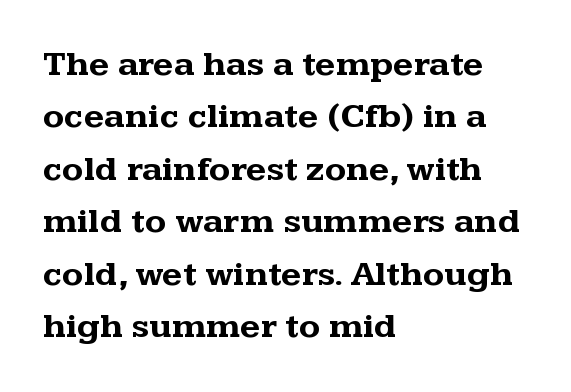
Q: Is the text bold? A: Yes.
Q: Is the text italic (slanted)? A: No, it is upright.
Q: Is the typeface a serif or a sans-serif typeface? A: Serif.
Q: Is the text underlined? A: No.
Q: How is the paragraph aligned? A: Left-aligned.
Q: Is the spacing between letters normal or unusually wide? A: Normal.
Q: Is the spacing between lines tight, normal or loose? A: Normal.
Q: Width (condensed, normal, or wide)? A: Wide.
Q: Stroke contrast? A: Medium.
Q: x-height? A: Medium.
Q: Monospaced? A: No.
